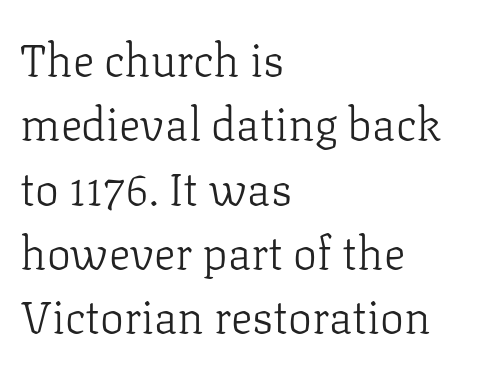
{"serif": "yes", "italic": "no", "bold": "no", "weight": "light", "width": "normal", "stroke_contrast": "low", "x_height": "medium", "monospaced": "no", "underline": "no", "align": "left", "line_spacing": "normal", "line_spacing_ratio": 1.43, "letter_spacing": "normal", "letter_spacing_em": 0.0, "glyph_px": 45}
